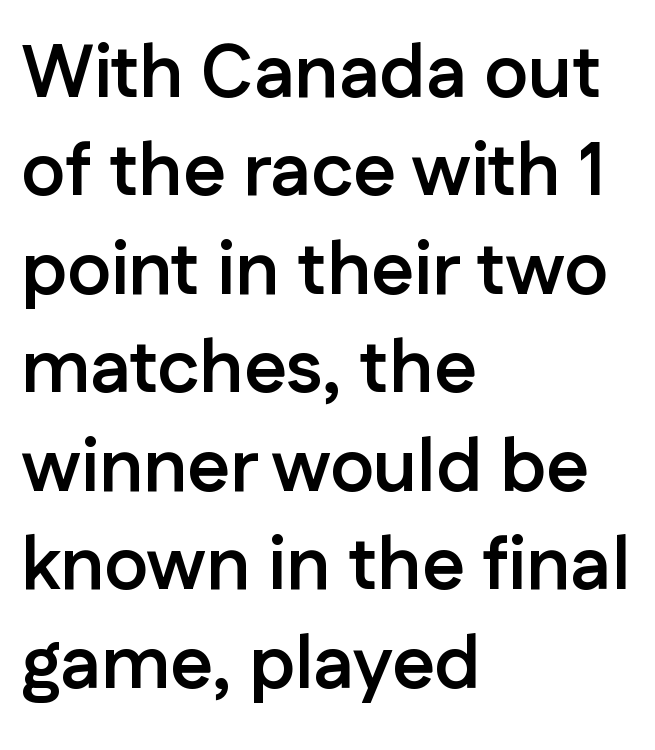
The image shows 74 px semibold sans-serif type, upright; set left-aligned, normal line spacing (1.33x), normal letter spacing, not underlined; low stroke contrast and a medium x-height.
